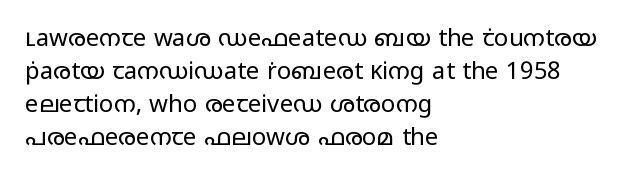
Q: Is the text bold? A: No.
Q: Is the text italic (slanted)? A: No, it is upright.
Q: Is the text underlined? A: No.
Q: How is the paragraph aligned? A: Left-aligned.
Q: Is the spacing between letters normal or unusually wide? A: Normal.
Q: Is the spacing between lines tight, normal or loose? A: Normal.
